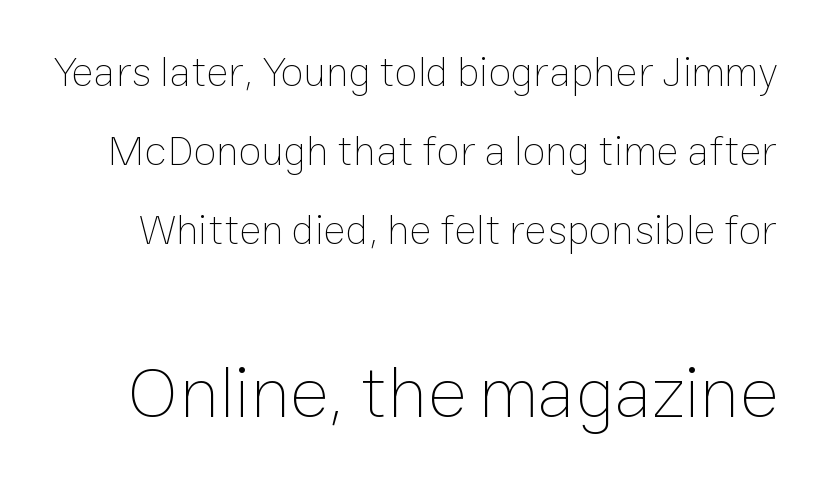
On a weight scale, this lands at 450 or below. The face used here is proportionally spaced, like ordinary book or web type. Scale increases going downward across the two blocks. Students, note that the glyphs here touch the page at normal intervals. The letters stand straight up with perfectly vertical stems.
